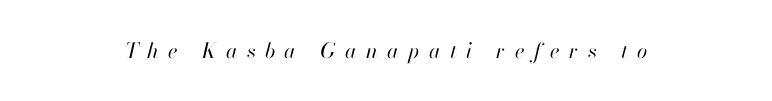
{"italic": "yes", "lean": "right", "slant_degrees": 13, "bold": "no", "underline": "no", "align": "center", "letter_spacing": "wide", "letter_spacing_em": 0.45, "glyph_px": 21}
